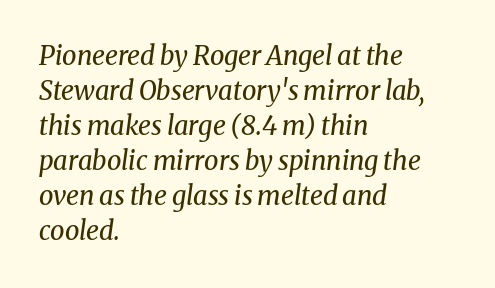
Q: Is the text bold? A: No.
Q: Is the text italic (slanted)? A: Yes, it leans right by about 8 degrees.
Q: Is the text underlined? A: No.
Q: How is the paragraph aligned? A: Left-aligned.
Q: Is the spacing between letters normal or unusually wide? A: Normal.
Q: Is the spacing between lines tight, normal or loose? A: Normal.
